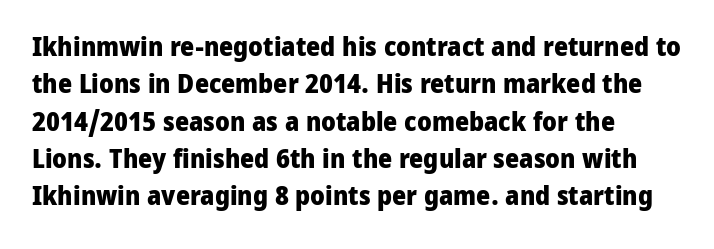
{"italic": "no", "bold": "yes", "underline": "no", "align": "left", "line_spacing": "normal", "line_spacing_ratio": 1.38, "letter_spacing": "normal", "letter_spacing_em": 0.0, "glyph_px": 27}
